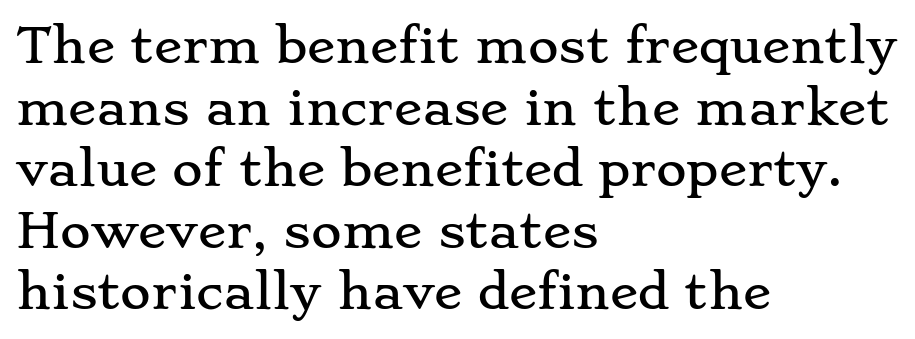
{"serif": "yes", "italic": "no", "width": "wide", "stroke_contrast": "low", "x_height": "small", "monospaced": "no", "underline": "no", "align": "left", "line_spacing": "normal", "line_spacing_ratio": 1.31, "letter_spacing": "normal", "letter_spacing_em": 0.0, "glyph_px": 47}
